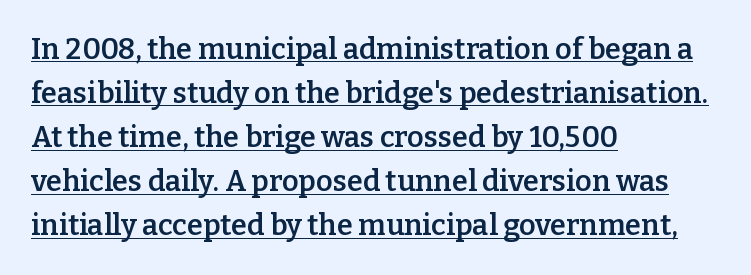
{"serif": "yes", "italic": "no", "bold": "semi", "weight": "semibold", "width": "normal", "stroke_contrast": "low", "x_height": "medium", "monospaced": "no", "underline": "yes", "align": "left", "line_spacing": "normal", "line_spacing_ratio": 1.52, "letter_spacing": "normal", "letter_spacing_em": 0.0, "glyph_px": 29}
